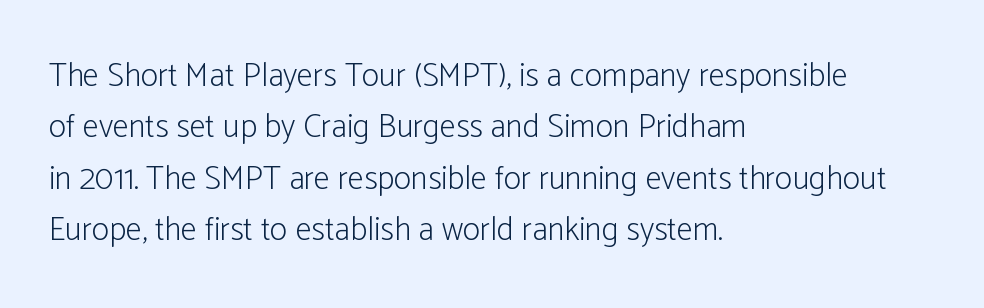
{"serif": "no", "italic": "no", "bold": "no", "weight": "light", "width": "condensed", "stroke_contrast": "low", "x_height": "medium", "monospaced": "no", "underline": "no", "align": "left", "line_spacing": "normal", "line_spacing_ratio": 1.56, "letter_spacing": "normal", "letter_spacing_em": 0.0, "glyph_px": 33}
